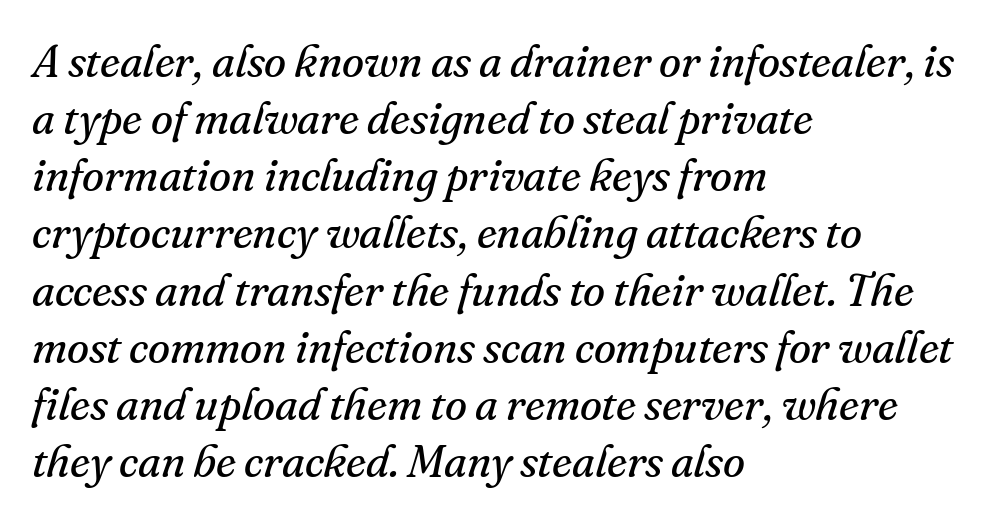
The image shows 45 px regular-weight serif type, italic (leaning right); set left-aligned, normal line spacing (1.27x), normal letter spacing, not underlined; medium stroke contrast and a small x-height.
